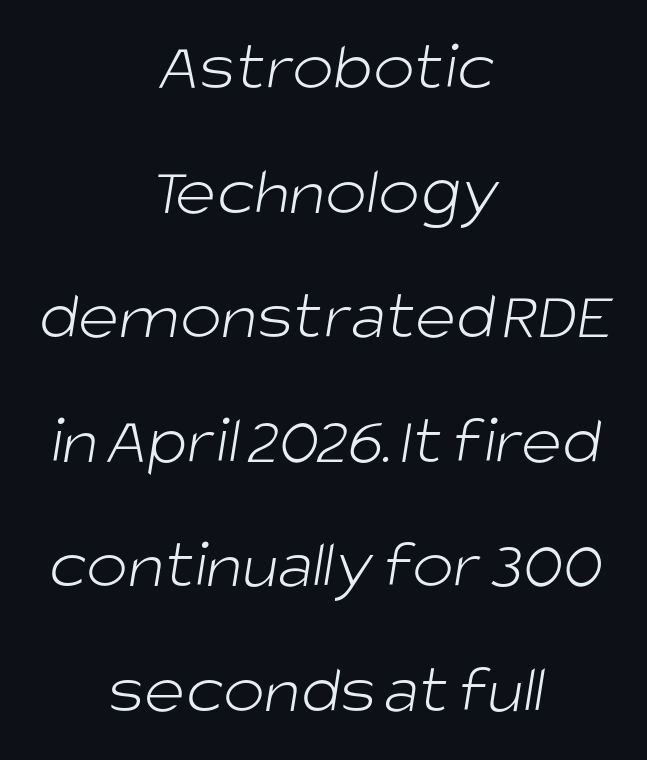
{"serif": "no", "bold": "no", "weight": "light", "width": "normal", "stroke_contrast": "low", "x_height": "large", "monospaced": "no", "underline": "no", "align": "center", "line_spacing_ratio": 1.78, "letter_spacing": "normal", "letter_spacing_em": 0.0, "glyph_px": 70}
